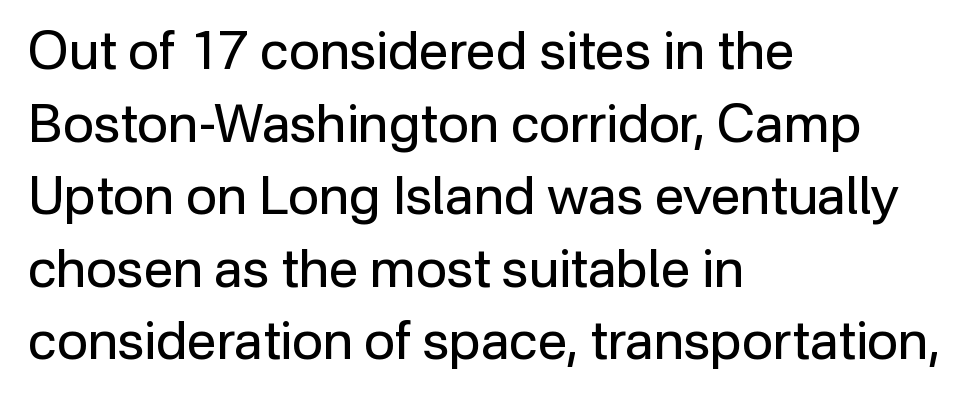
Q: Is the text bold? A: No.
Q: Is the text italic (slanted)? A: No, it is upright.
Q: Is the typeface a serif or a sans-serif typeface? A: Sans-serif.
Q: Is the text underlined? A: No.
Q: How is the paragraph aligned? A: Left-aligned.
Q: Is the spacing between letters normal or unusually wide? A: Normal.
Q: Is the spacing between lines tight, normal or loose? A: Normal.
Q: Width (condensed, normal, or wide)? A: Normal.
Q: Stroke contrast? A: Low.
Q: x-height? A: Medium.
Q: Monospaced? A: No.
